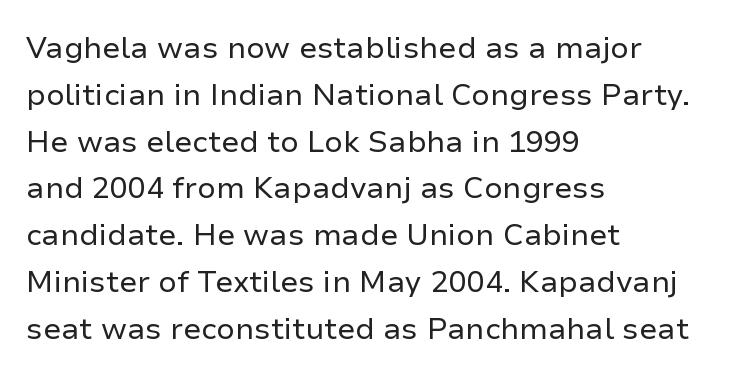
The image shows 30 px regular-weight sans-serif type, upright; set left-aligned, normal line spacing (1.56x), normal letter spacing, not underlined; low stroke contrast and a medium x-height.
